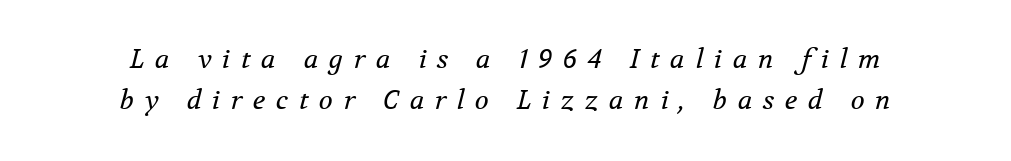
Bare-footed words on every line. The glyphs look as if they've been sheared to an angle. Every row of glyphs is offset so its center matches the block's center. Is there much room between lines? A standard amount, neither cramped nor airy. This is not heavy type; no bold has been used. Substantial extra tracking has been applied to these lines.
